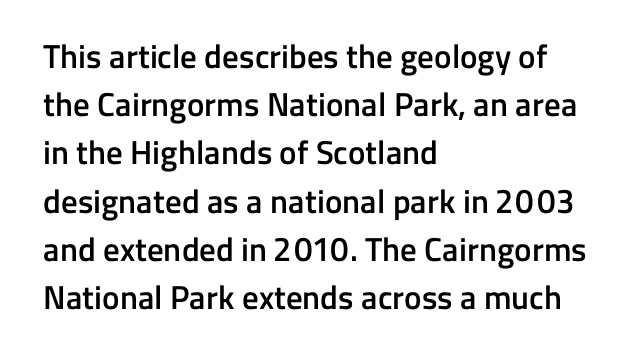
Posture: straight, roman, zero tilt. Bare-footed words on every line. Each new line begins a customary step beneath the previous one. No extra tracking has been applied to these lines. Every letter is mildly thick-stroked: semibold rather than bold. Is this a sans? Yes — the strokes have no serifs.
